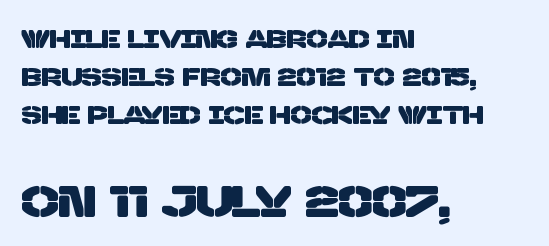
Leading: standard. Typeset ragged right — the left edge is the straight one. These lines are composed in type without serifs. Check under the words: just untouched page. You get the small type first, then a jump to larger type. The line texture is even and compact thanks to regular tracking.
